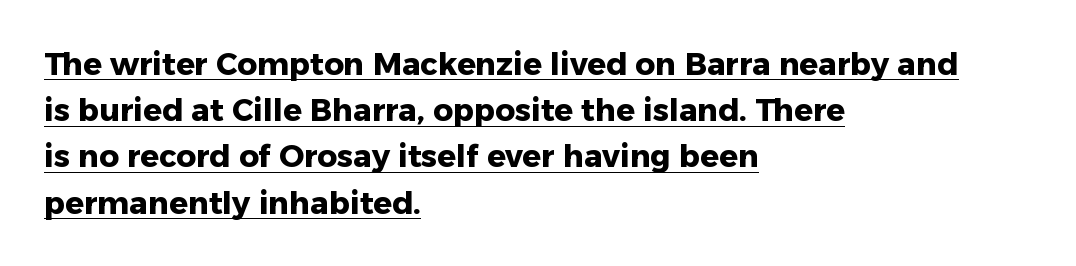
The letterforms sit shoulder to shoulder at normal distance. Where is the straight margin? On the left. A typesetter would call this leading conventional body-copy spacing. The face used here appears with an underline applied.
